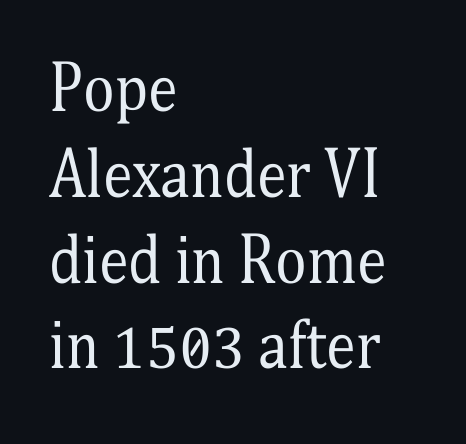
{"serif": "yes", "italic": "no", "bold": "no", "weight": "regular", "width": "condensed", "stroke_contrast": "medium", "x_height": "medium", "monospaced": "no", "underline": "no", "align": "left", "line_spacing": "normal", "line_spacing_ratio": 1.43, "letter_spacing": "normal", "letter_spacing_em": 0.0, "glyph_px": 60}
